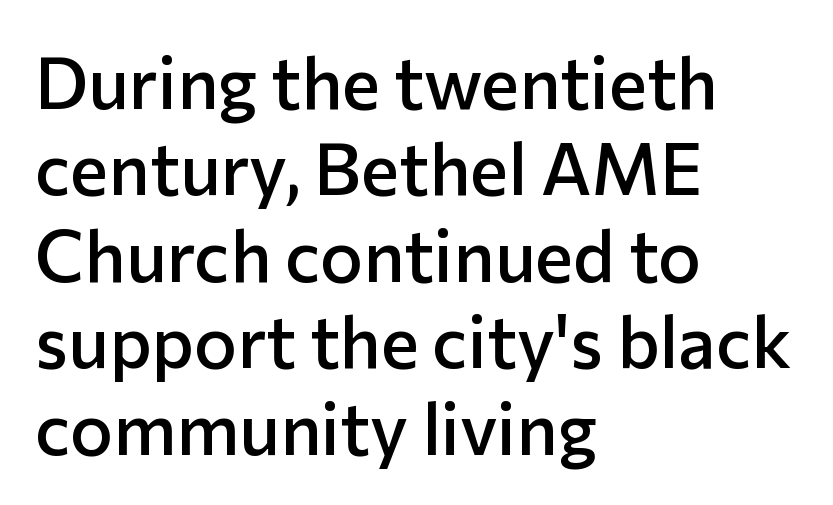
Q: Is the text bold? A: Semi-bold.
Q: Is the text italic (slanted)? A: No, it is upright.
Q: Is the typeface a serif or a sans-serif typeface? A: Sans-serif.
Q: Is the text underlined? A: No.
Q: How is the paragraph aligned? A: Left-aligned.
Q: Is the spacing between letters normal or unusually wide? A: Normal.
Q: Width (condensed, normal, or wide)? A: Normal.
Q: Stroke contrast? A: Low.
Q: x-height? A: Medium.
Q: Monospaced? A: No.
